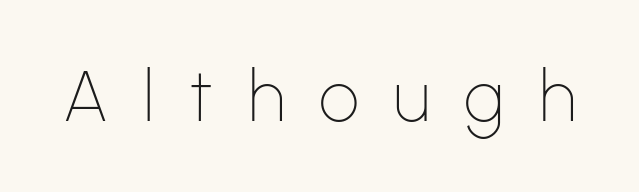
The glyphs in this specimen are sans serif. Designer's note — italics off, roman on. Rule under the text: the space is simply empty. The passage shown is typed in a proportional face where columns would drift.
